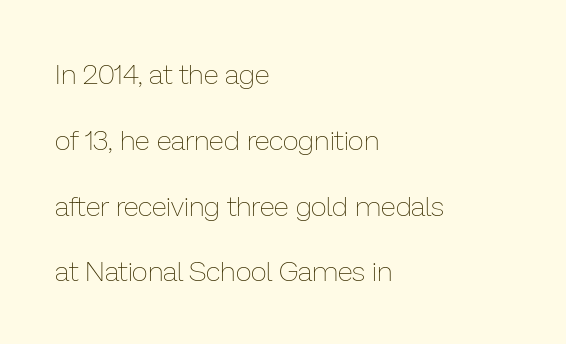
Where is the straight margin? On the left. Posture: straight, roman, zero tilt. Check the space under the baseline: it is left empty. Here the glyphs are tracked normally, forming tight word shapes. Is there much room between lines? Yes — plenty of vertical air separates them.
